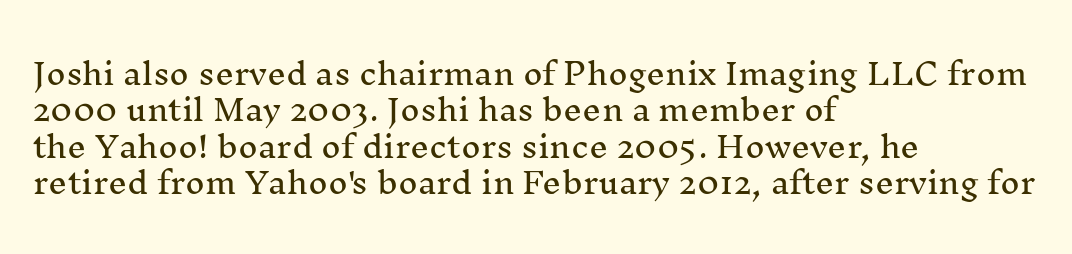
Default kerning and tracking; the words read as compact shapes. Typographically, this falls in the serif category. Line starts are locked; line ends wander. You can tell it's not italic because the verticals are truly vertical. Nobody drew a line under any word here.
